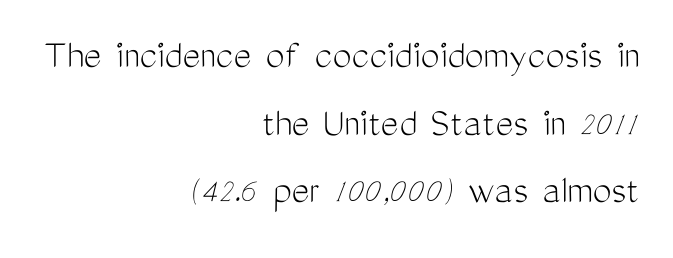
The image shows 42 px light, condensed sans-serif type, upright; set right-aligned, normal line spacing (1.61x), normal letter spacing, not underlined; medium stroke contrast and a medium x-height.
